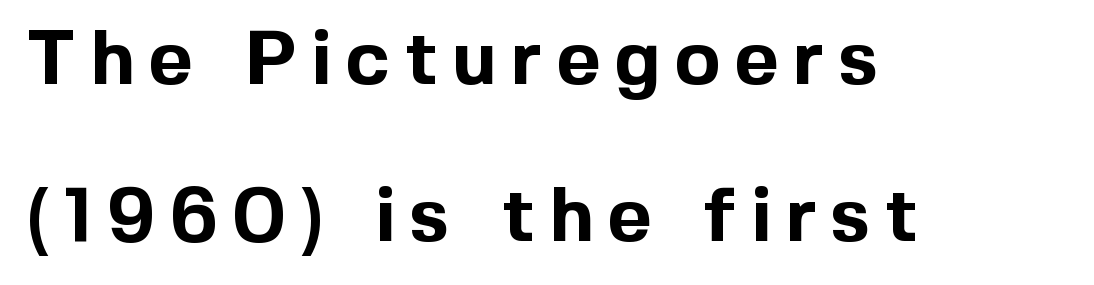
{"serif": "no", "italic": "no", "bold": "yes", "weight": "bold", "width": "normal", "x_height": "medium", "monospaced": "no", "underline": "no", "align": "left", "line_spacing": "loose", "line_spacing_ratio": 2.07, "glyph_px": 76}
